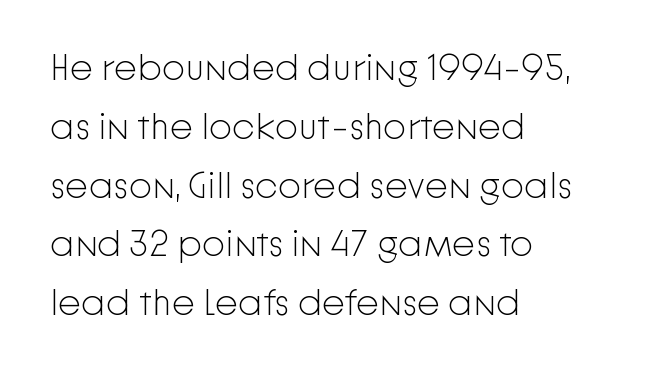
Q: Is the text bold? A: No.
Q: Is the text italic (slanted)? A: No, it is upright.
Q: Is the typeface a serif or a sans-serif typeface? A: Sans-serif.
Q: Is the text underlined? A: No.
Q: How is the paragraph aligned? A: Left-aligned.
Q: Is the spacing between letters normal or unusually wide? A: Normal.
Q: Is the spacing between lines tight, normal or loose? A: Normal.
Q: Width (condensed, normal, or wide)? A: Normal.
Q: Stroke contrast? A: Low.
Q: x-height? A: Medium.
Q: Monospaced? A: No.
